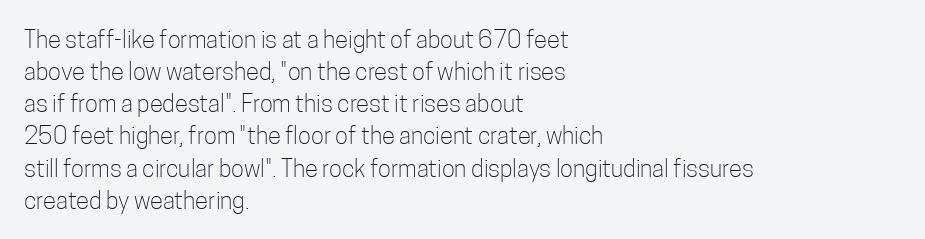
The strip under each line holds only bare page. You could call the tracking neutral — neither tight nor loose. Where is the straight margin? On the left. Upright lettering throughout. The weight tops out at a normal text grade.
